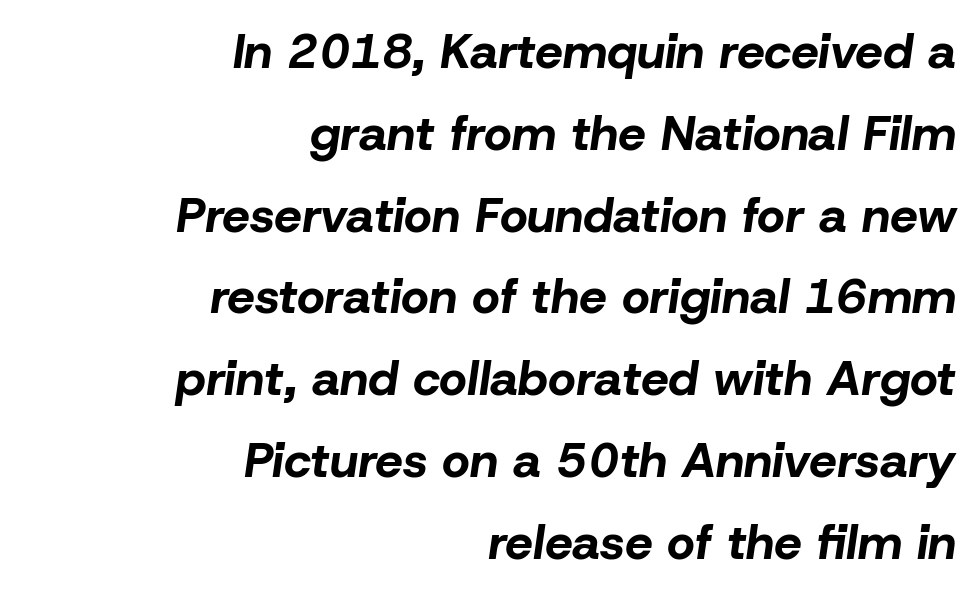
{"italic": "yes", "lean": "right", "slant_degrees": 8, "bold": "yes", "weight": "bold", "width": "normal", "stroke_contrast": "low", "x_height": "medium", "monospaced": "no", "underline": "no", "align": "right", "line_spacing": "normal", "line_spacing_ratio": 1.67, "letter_spacing": "normal", "letter_spacing_em": 0.0, "glyph_px": 49}
